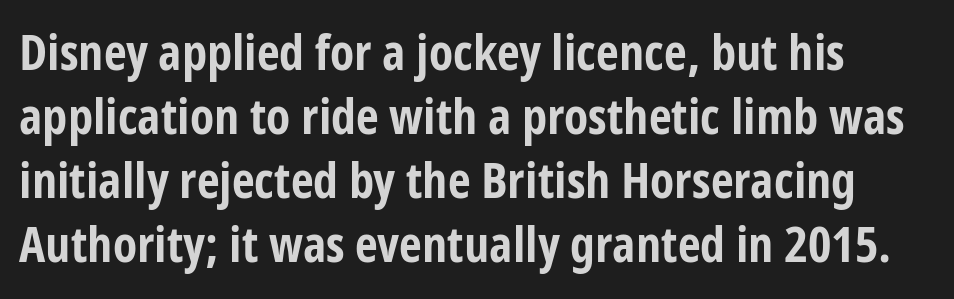
{"serif": "no", "italic": "no", "bold": "yes", "weight": "bold", "width": "condensed", "stroke_contrast": "low", "x_height": "medium", "monospaced": "no", "underline": "no", "line_spacing": "normal", "line_spacing_ratio": 1.28, "letter_spacing": "normal", "letter_spacing_em": 0.0, "glyph_px": 50}
